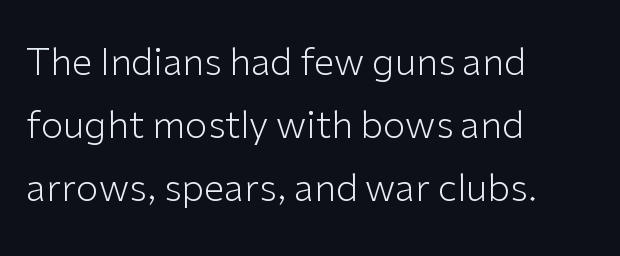
Q: Is the text bold? A: No.
Q: Is the text italic (slanted)? A: No, it is upright.
Q: Is the typeface a serif or a sans-serif typeface? A: Sans-serif.
Q: Is the text underlined? A: No.
Q: How is the paragraph aligned? A: Left-aligned.
Q: Is the spacing between letters normal or unusually wide? A: Normal.
Q: Is the spacing between lines tight, normal or loose? A: Normal.
Q: Width (condensed, normal, or wide)? A: Normal.
Q: Stroke contrast? A: Low.
Q: x-height? A: Medium.
Q: Monospaced? A: No.
